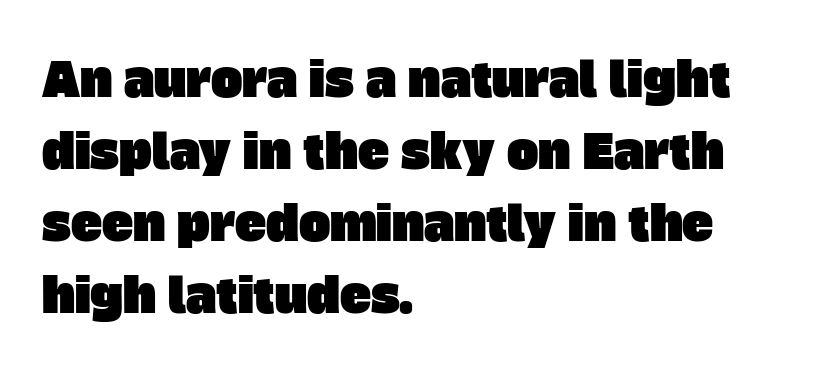
The image shows 47 px sans-serif type; set left-aligned, normal line spacing (1.53x), normal letter spacing, not underlined; low stroke contrast and a large x-height.
